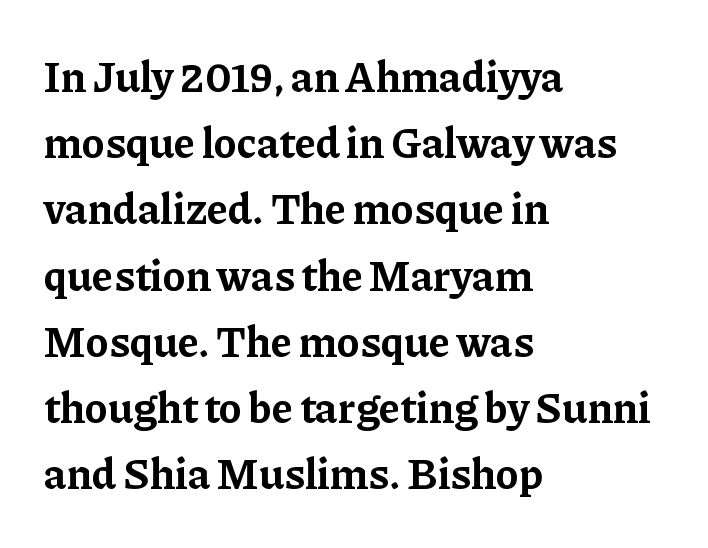
The image shows 43 px bold serif type, upright; set left-aligned, normal line spacing (1.54x), normal letter spacing, not underlined; low stroke contrast and a medium x-height.
